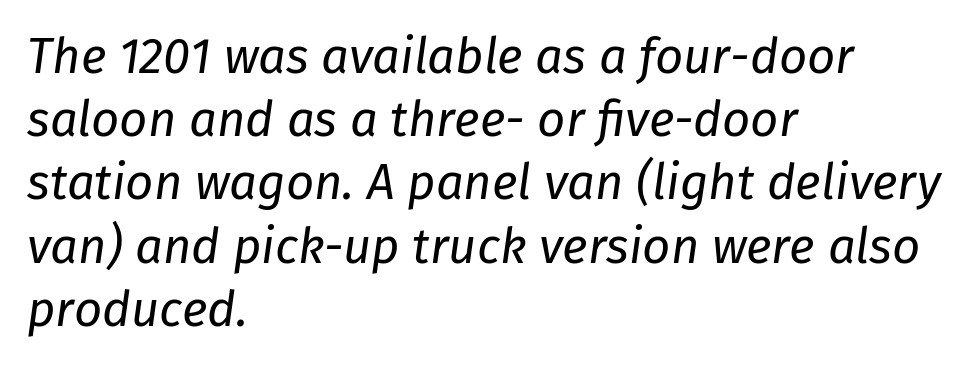
The glyphs look as if they've been sheared to an angle. A quiet, ordinary-to-light weight characterises the typeface. Whoever set this chose a conventional vertical rhythm. Character widths vary here, with narrow letters taking less room than wide ones.
